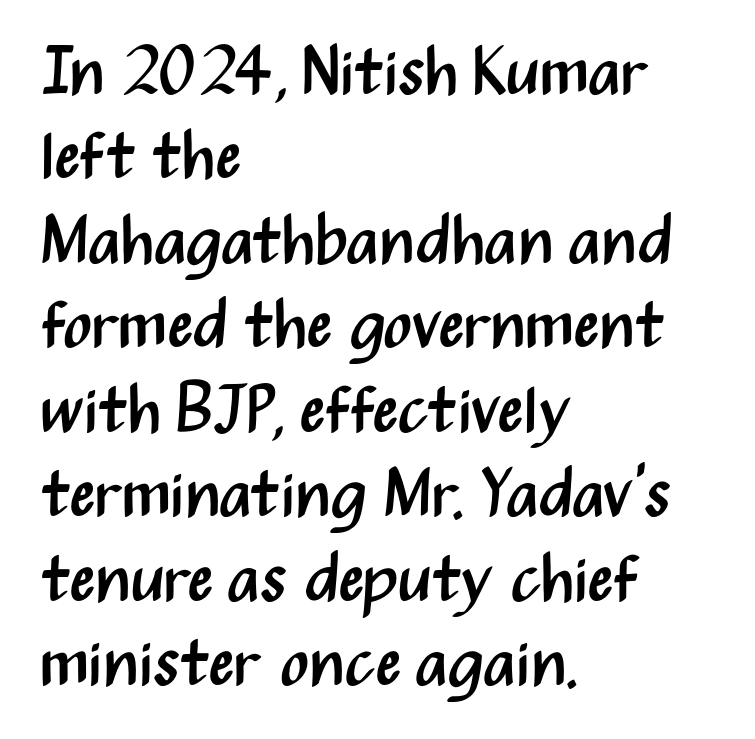
Q: Is the text bold? A: No.
Q: Is the text italic (slanted)? A: No, it is upright.
Q: Is the typeface a serif or a sans-serif typeface? A: Sans-serif.
Q: Is the text underlined? A: No.
Q: How is the paragraph aligned? A: Left-aligned.
Q: Is the spacing between letters normal or unusually wide? A: Normal.
Q: Is the spacing between lines tight, normal or loose? A: Normal.
Q: Width (condensed, normal, or wide)? A: Condensed.
Q: Stroke contrast? A: Medium.
Q: x-height? A: Medium.
Q: Monospaced? A: No.
